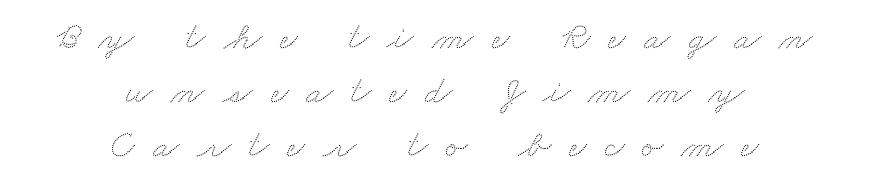
{"width": "wide", "stroke_contrast": "low", "x_height": "small", "monospaced": "no", "underline": "no", "align": "center", "line_spacing": "normal", "line_spacing_ratio": 1.39, "letter_spacing": "wide", "letter_spacing_em": 0.46, "glyph_px": 39}
